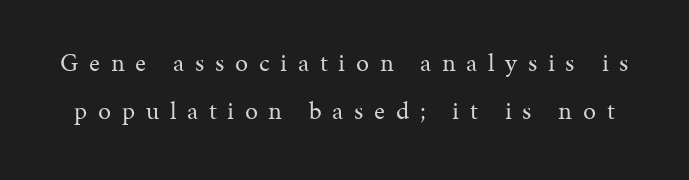
The image shows 26 px text type, upright; set line spacing 1.86x, unusually wide letter spacing (+0.41 em), not underlined.
